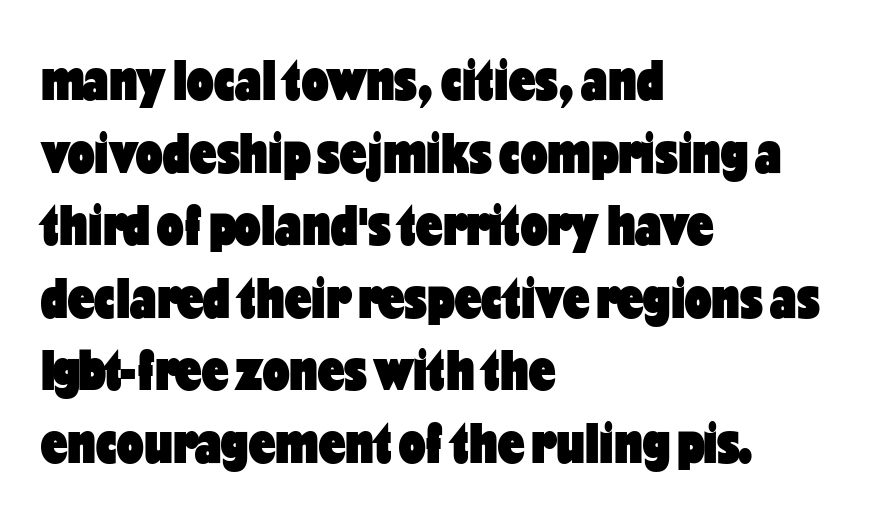
{"serif": "no", "italic": "no", "bold": "yes", "weight": "heavy", "width": "condensed", "stroke_contrast": "low", "x_height": "medium", "monospaced": "no", "underline": "no", "align": "left", "line_spacing_ratio": 1.23, "letter_spacing": "normal", "letter_spacing_em": 0.0, "glyph_px": 59}
